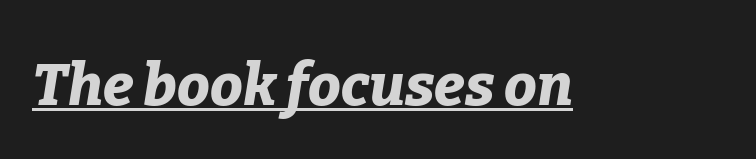
Q: Is the text bold? A: Yes.
Q: Is the text italic (slanted)? A: Yes, it leans right by about 9 degrees.
Q: Is the text underlined? A: Yes.
Q: Is the spacing between letters normal or unusually wide? A: Normal.
Q: Width (condensed, normal, or wide)? A: Normal.
Q: Stroke contrast? A: Low.
Q: x-height? A: Medium.
Q: Monospaced? A: No.
